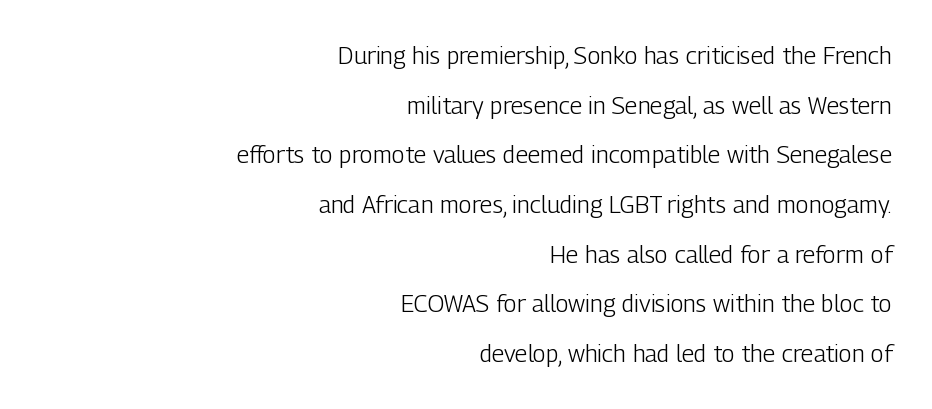
{"italic": "no", "bold": "no", "underline": "no", "align": "right", "line_spacing": "loose", "line_spacing_ratio": 2.07, "letter_spacing": "normal", "letter_spacing_em": 0.0, "glyph_px": 24}
